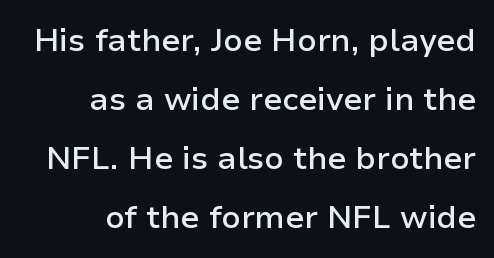
{"serif": "no", "italic": "no", "bold": "semi", "weight": "semibold", "width": "normal", "stroke_contrast": "low", "x_height": "medium", "monospaced": "no", "underline": "no", "align": "right", "line_spacing_ratio": 1.84, "letter_spacing": "normal", "letter_spacing_em": 0.0, "glyph_px": 32}
